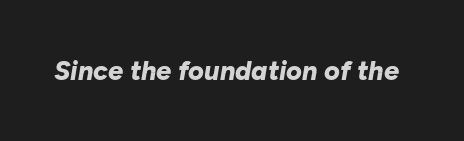
Nobody drew a line under any word here. These lines were composed using italics. This is heavy type, rendered in bold. Letter spacing: default.
